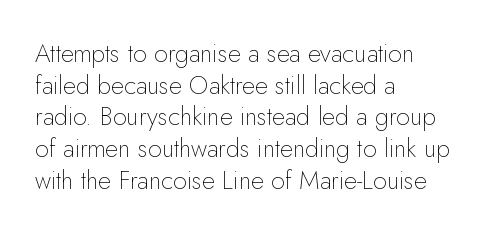
The image shows 25 px text type, upright; set left-aligned, normal line spacing (1.27x), normal letter spacing, not underlined.
